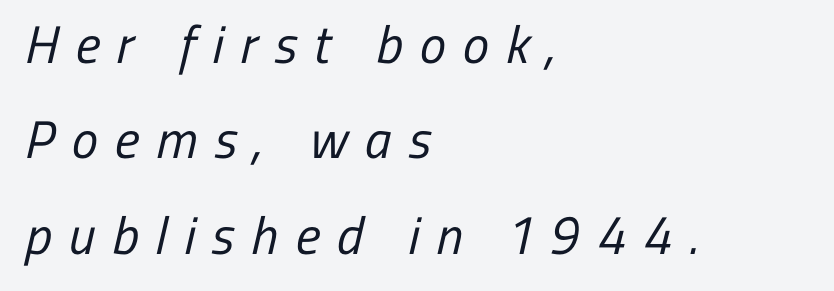
The image shows 53 px regular-weight, condensed sans-serif type; set left-aligned, line spacing 1.8x, unusually wide letter spacing (+0.32 em), not underlined; low stroke contrast and a medium x-height.
